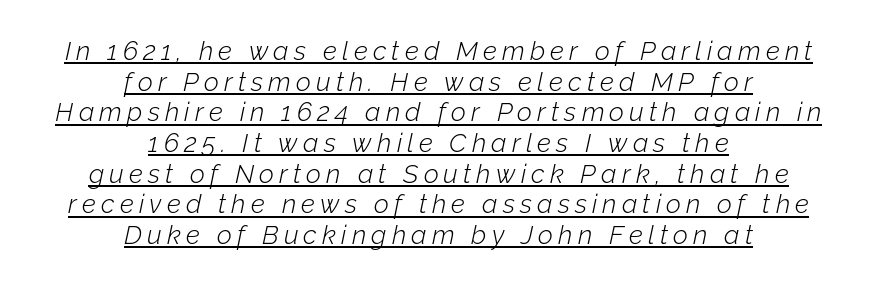
Q: Is the text bold? A: No.
Q: Is the text italic (slanted)? A: Yes, it leans right by about 12 degrees.
Q: Is the text underlined? A: Yes.
Q: How is the paragraph aligned? A: Centered.
Q: Is the spacing between letters normal or unusually wide? A: Unusually wide.
